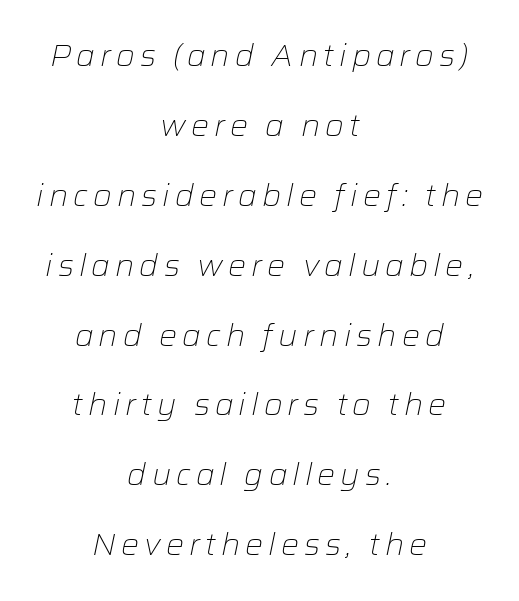
Is the stroke heavy? The answer is a plain regular-or-lighter. Compared with a flush-left layout, this one balances lines on the center instead. What's the leading like? Stretched, with rows far apart. Note the varied advance widths — an 'i' is clearly narrower than an 'm'.
